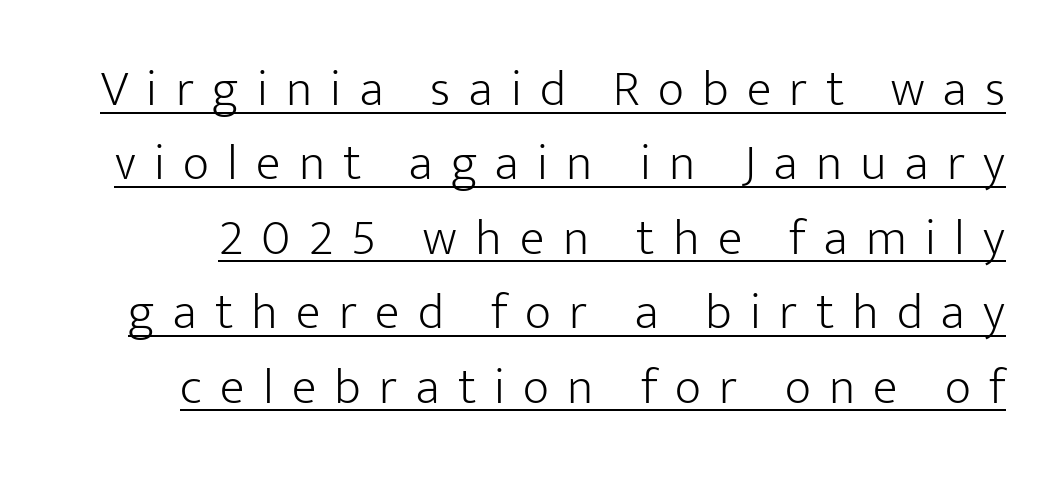
{"serif": "no", "italic": "no", "bold": "no", "weight": "light", "width": "normal", "stroke_contrast": "low", "x_height": "medium", "monospaced": "no", "underline": "yes", "line_spacing": "normal", "line_spacing_ratio": 1.46, "letter_spacing": "wide", "letter_spacing_em": 0.36, "glyph_px": 51}
